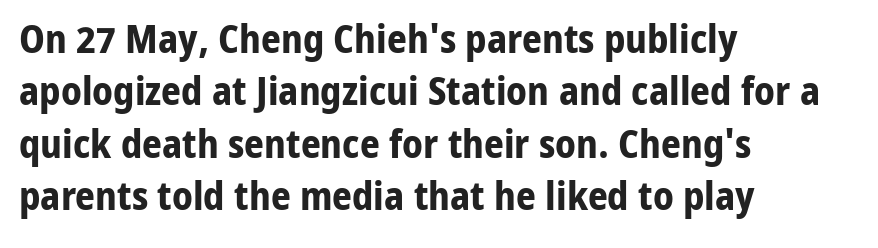
The image shows 39 px bold sans-serif type, upright; set left-aligned, normal line spacing (1.34x), normal letter spacing, not underlined; low stroke contrast and a medium x-height.
